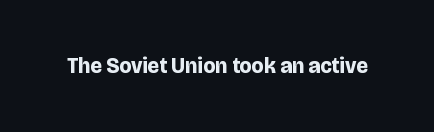
The image shows 21 px bold type, upright; set normal letter spacing, not underlined.
